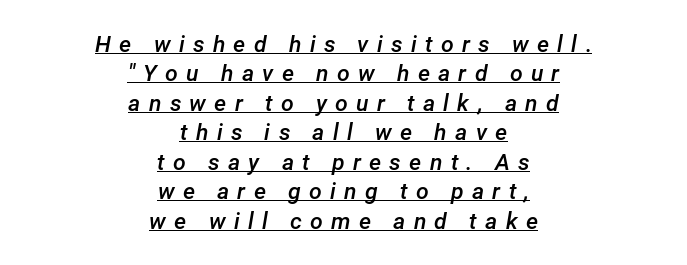
{"italic": "yes", "lean": "right", "slant_degrees": 12, "bold": "semi", "underline": "yes", "align": "center", "line_spacing": "normal", "line_spacing_ratio": 1.28, "letter_spacing": "wide", "letter_spacing_em": 0.36, "glyph_px": 23}
